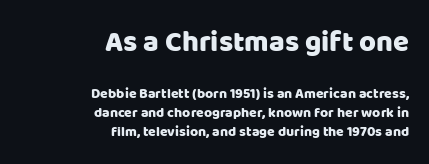
The image shows 29 px sans-serif type, upright; set right-aligned, normal line spacing (1.36x), normal letter spacing, not underlined; the first (top) block is 2.07x larger; low stroke contrast and a large x-height.
